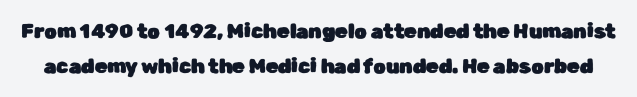
Q: Is the text italic (slanted)? A: No, it is upright.
Q: Is the text underlined? A: No.
Q: Is the spacing between letters normal or unusually wide? A: Normal.
